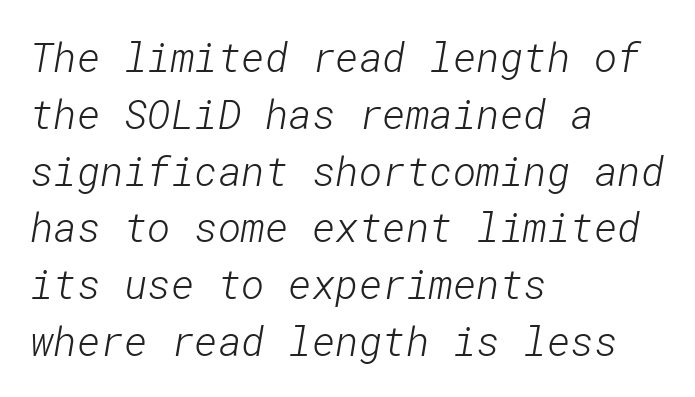
Q: Is the text bold? A: No.
Q: Is the typeface a serif or a sans-serif typeface? A: Sans-serif.
Q: Is the text underlined? A: No.
Q: How is the paragraph aligned? A: Left-aligned.
Q: Is the spacing between letters normal or unusually wide? A: Normal.
Q: Is the spacing between lines tight, normal or loose? A: Normal.
Q: Width (condensed, normal, or wide)? A: Normal.
Q: Stroke contrast? A: Low.
Q: x-height? A: Medium.
